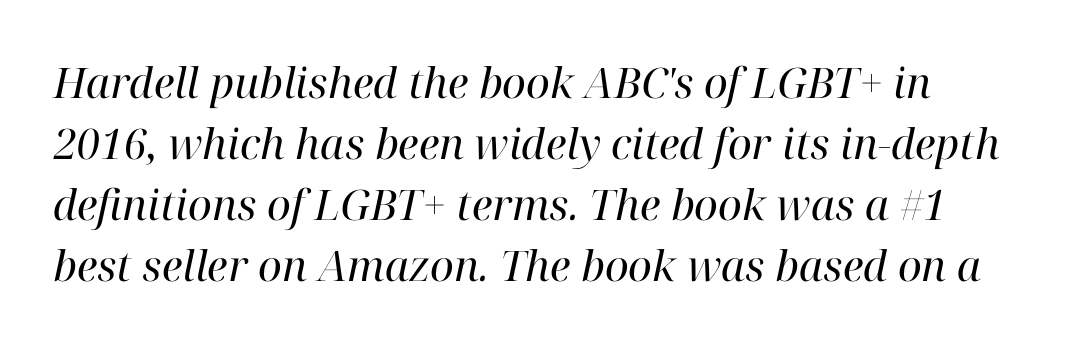
The image shows 42 px regular-weight serif type, italic (leaning right); set normal line spacing (1.45x), normal letter spacing, not underlined; high stroke contrast and a medium x-height.
